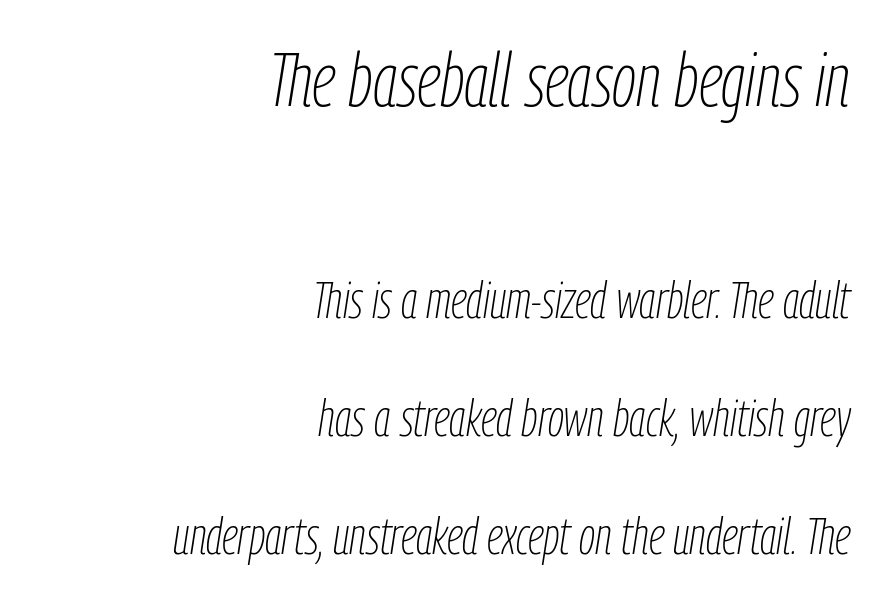
Q: Is the text bold? A: No.
Q: Is the text italic (slanted)? A: Yes, it leans right by about 9 degrees.
Q: Is the text underlined? A: No.
Q: How is the paragraph aligned? A: Right-aligned.
Q: Is the spacing between letters normal or unusually wide? A: Normal.
Q: Is the spacing between lines tight, normal or loose? A: Loose.
Q: Which block of text is set in a larger size, the first (top) or the second (bottom)? A: The first (top) one.
Q: Width (condensed, normal, or wide)? A: Condensed.
Q: Stroke contrast? A: Low.
Q: x-height? A: Medium.
Q: Monospaced? A: No.
